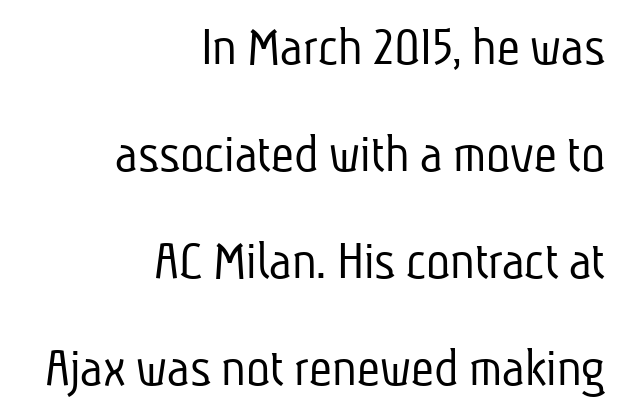
Stroke mass is kept to a normal reading level or below. Regarding leading, the lines here are spaced well apart. Compared with typical body copy, the letter spacing here is the same. What kind of face is this? One without serifs — a sans. Proportional: the letters do not fall into vertical columns.
